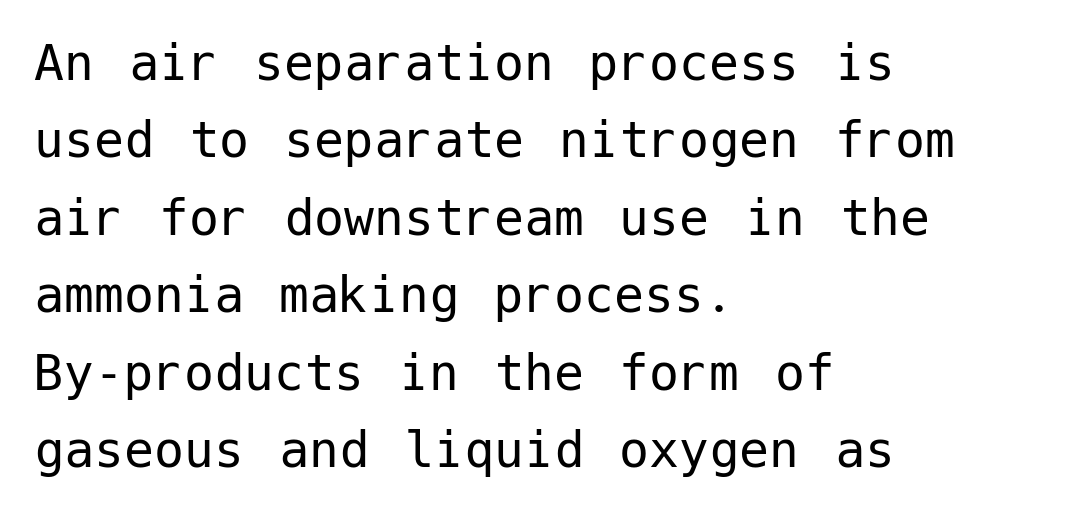
The image shows 60 px regular-weight sans-serif type, upright; set left-aligned, normal line spacing (1.29x), normal letter spacing, not underlined; low stroke contrast and a medium x-height.
